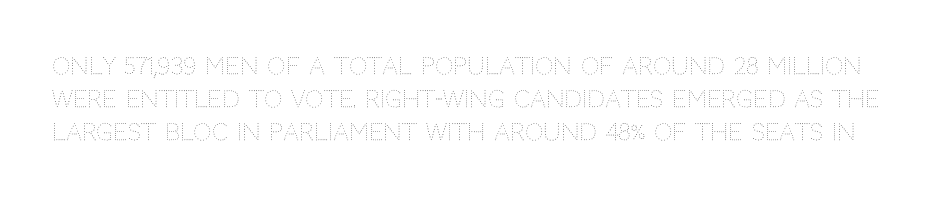
No letter is thick-stroked: the sample isn't bold. Beneath every word, the page is bare. The letters stand upright; this is a roman face. Default kerning and tracking; the words read as compact shapes. What's the leading like? Ordinary, nothing unusual.
